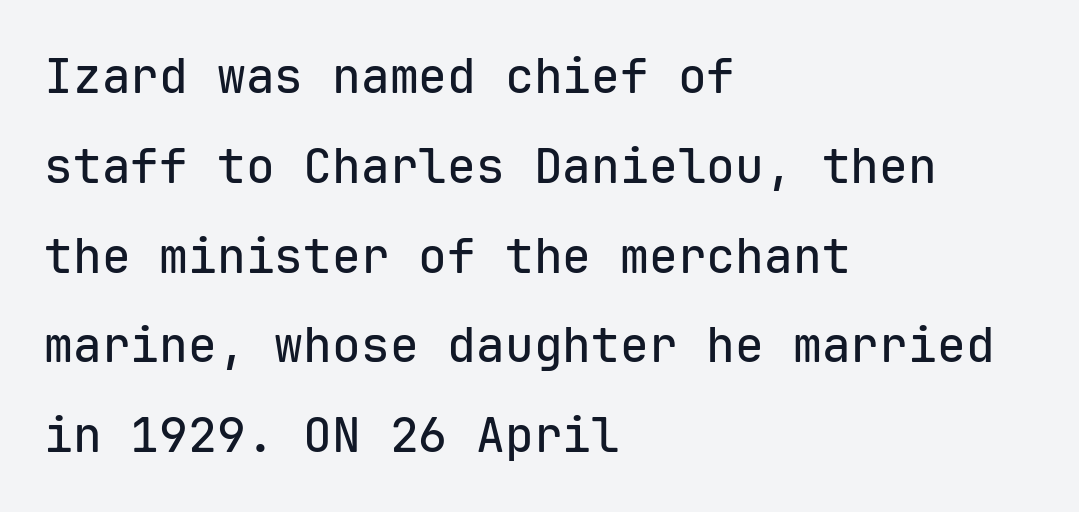
{"serif": "no", "italic": "no", "width": "normal", "stroke_contrast": "low", "x_height": "medium", "monospaced": "yes", "underline": "no", "align": "left", "line_spacing_ratio": 1.87, "letter_spacing": "normal", "letter_spacing_em": 0.0, "glyph_px": 48}
